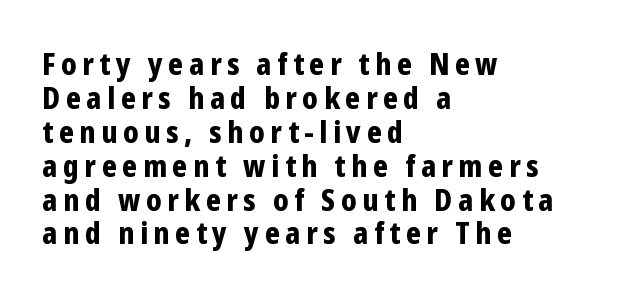
If you drew a ruler down the left edge, every line would touch it. Classification — sans serif. Pretty heavy lettering here — definitely bold. Summary of vertical rhythm: compact, with narrow interline spacing. Varying glyph widths throughout — classic text-font behaviour.
